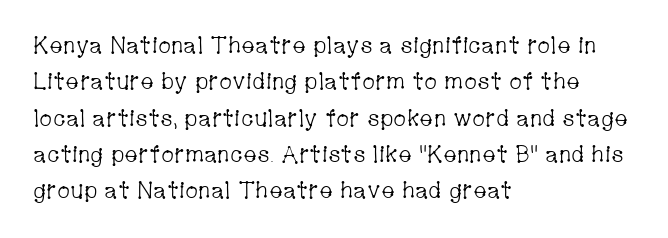
Compared with typical paragraphs, the rows here are spaced about the same. The letterforms sit at book weight or below. Ascenders rise straight up at ninety degrees. The lines are quadded left. Check the space under the baseline: it is left empty. Tracking value appears to be zero — textbook default spacing.
